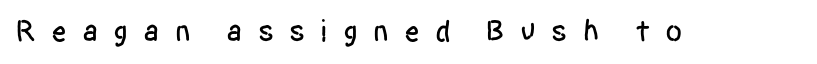
The image shows 31 px condensed sans-serif type, upright; set unusually wide letter spacing (+0.49 em), not underlined; low stroke contrast and a large x-height.
